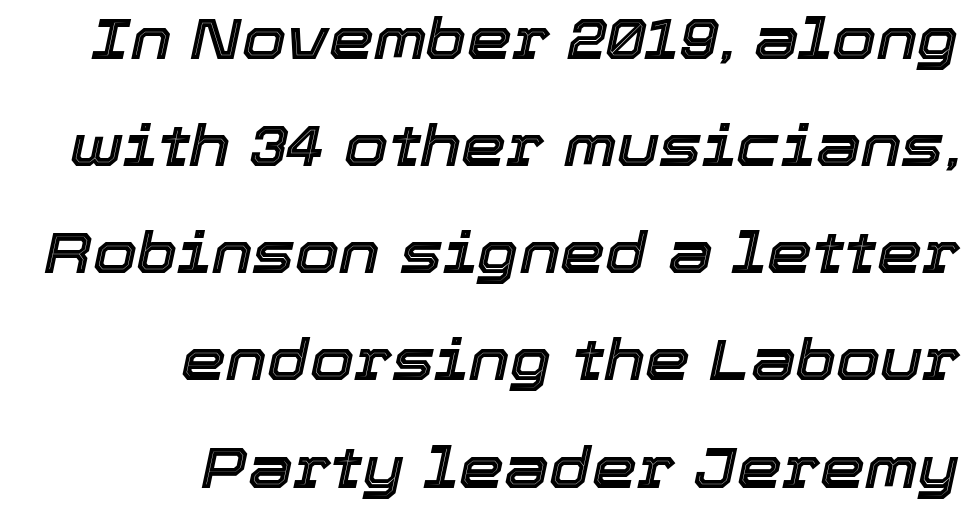
{"italic": "yes", "lean": "right", "slant_degrees": 12, "width": "normal", "x_height": "medium", "monospaced": "no", "underline": "no", "align": "right", "line_spacing_ratio": 1.88, "letter_spacing": "normal", "letter_spacing_em": 0.0, "glyph_px": 57}
